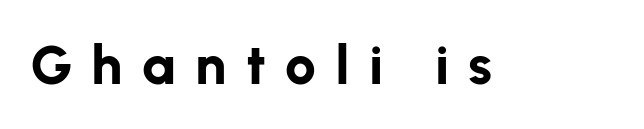
{"serif": "no", "italic": "no", "bold": "yes", "weight": "bold", "width": "normal", "stroke_contrast": "low", "x_height": "medium", "monospaced": "no", "underline": "no", "letter_spacing": "wide", "letter_spacing_em": 0.35, "glyph_px": 55}
